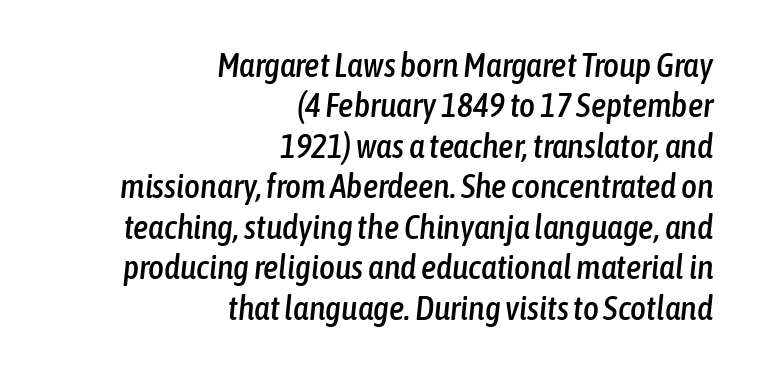
{"italic": "yes", "lean": "right", "slant_degrees": 6, "width": "condensed", "stroke_contrast": "low", "x_height": "medium", "monospaced": "no", "underline": "no", "align": "right", "line_spacing_ratio": 1.19, "letter_spacing": "normal", "letter_spacing_em": 0.0, "glyph_px": 34}
